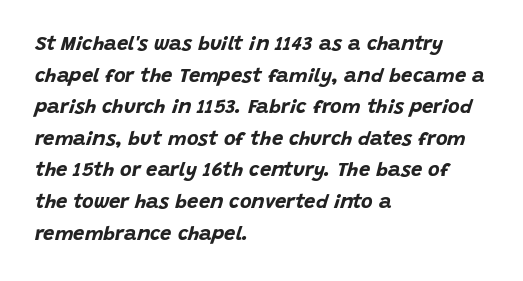
The passage shown is not underscored anywhere. The font is running at its bold setting. Compared with a centered layout, this one pins lines to the left instead. Observe the ordinary spacing: letters are neighbours, not strangers.
